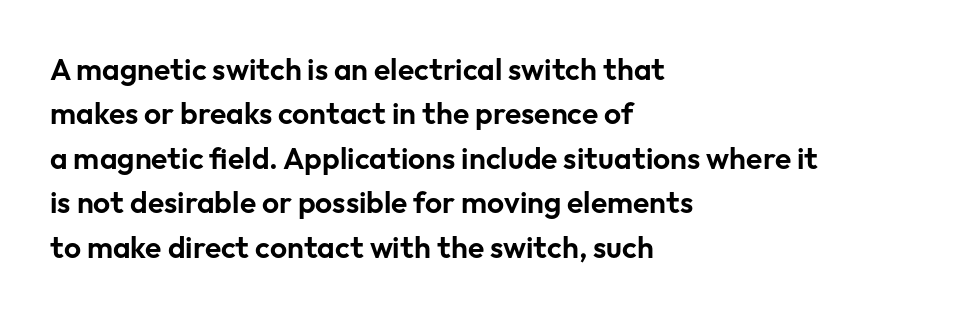
Q: Is the text italic (slanted)? A: No, it is upright.
Q: Is the typeface a serif or a sans-serif typeface? A: Sans-serif.
Q: Is the text underlined? A: No.
Q: How is the paragraph aligned? A: Left-aligned.
Q: Is the spacing between letters normal or unusually wide? A: Normal.
Q: Is the spacing between lines tight, normal or loose? A: Normal.
Q: Width (condensed, normal, or wide)? A: Normal.
Q: Stroke contrast? A: Low.
Q: x-height? A: Medium.
Q: Monospaced? A: No.
